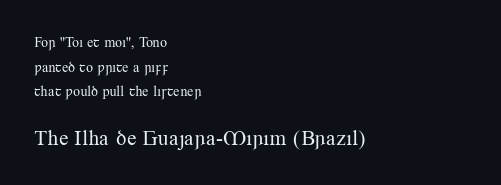
Q: Is the text bold? A: No.
Q: Is the text italic (slanted)? A: No, it is upright.
Q: Is the text underlined? A: No.
Q: How is the paragraph aligned? A: Left-aligned.
Q: Is the spacing between letters normal or unusually wide? A: Normal.
Q: Which block of text is set in a larger size, the first (top) or the second (bottom)? A: The second (bottom) one.
